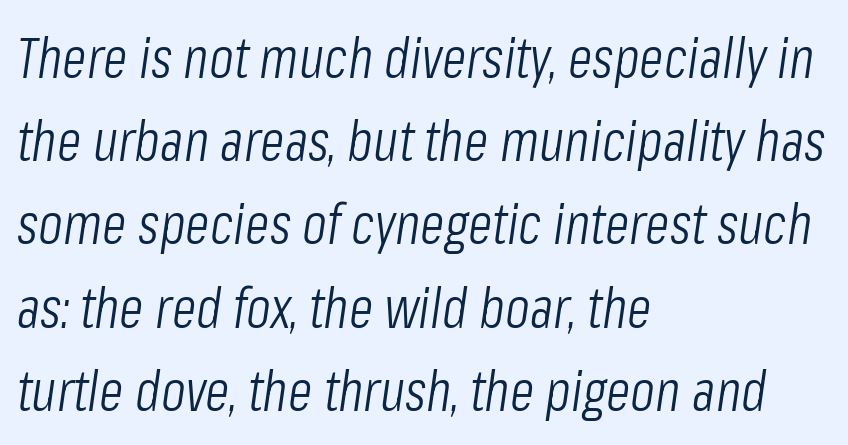
Q: Is the text bold? A: No.
Q: Is the text italic (slanted)? A: Yes, it leans right by about 8 degrees.
Q: Is the text underlined? A: No.
Q: How is the paragraph aligned? A: Left-aligned.
Q: Is the spacing between letters normal or unusually wide? A: Normal.
Q: Is the spacing between lines tight, normal or loose? A: Normal.
Q: Width (condensed, normal, or wide)? A: Condensed.
Q: Stroke contrast? A: Low.
Q: x-height? A: Medium.
Q: Monospaced? A: No.
